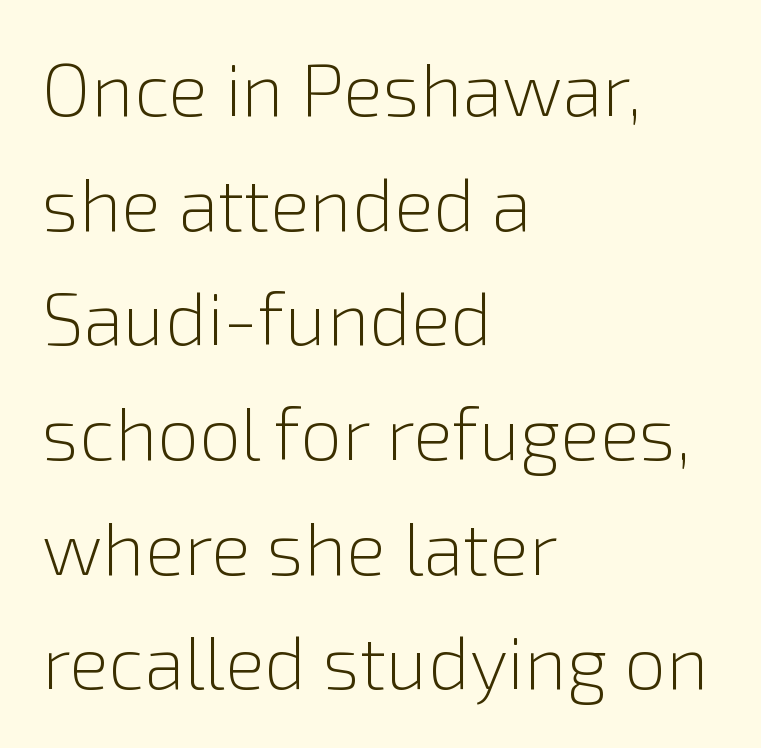
Q: Is the text bold? A: No.
Q: Is the text italic (slanted)? A: No, it is upright.
Q: Is the typeface a serif or a sans-serif typeface? A: Sans-serif.
Q: Is the text underlined? A: No.
Q: How is the paragraph aligned? A: Left-aligned.
Q: Is the spacing between letters normal or unusually wide? A: Normal.
Q: Is the spacing between lines tight, normal or loose? A: Normal.
Q: Width (condensed, normal, or wide)? A: Normal.
Q: x-height? A: Medium.
Q: Monospaced? A: No.
